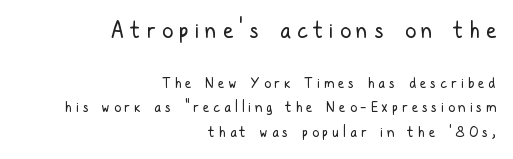
{"italic": "no", "bold": "no", "underline": "no", "align": "right", "line_spacing_ratio": 1.77, "letter_spacing": "wide", "letter_spacing_em": 0.29, "larger_block": "first", "size_ratio": 1.57, "glyph_px": 22}
